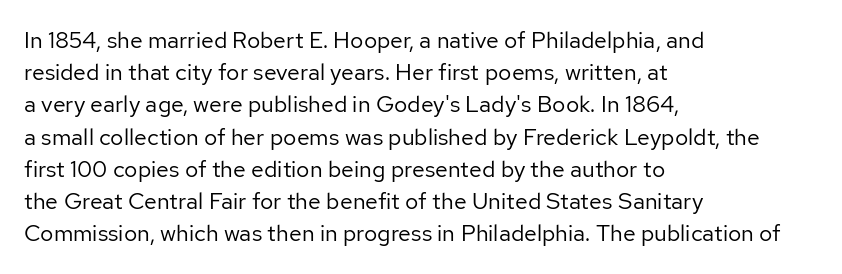
{"italic": "no", "bold": "no", "underline": "no", "align": "left", "line_spacing": "normal", "line_spacing_ratio": 1.4, "letter_spacing": "normal", "letter_spacing_em": 0.0, "glyph_px": 23}
